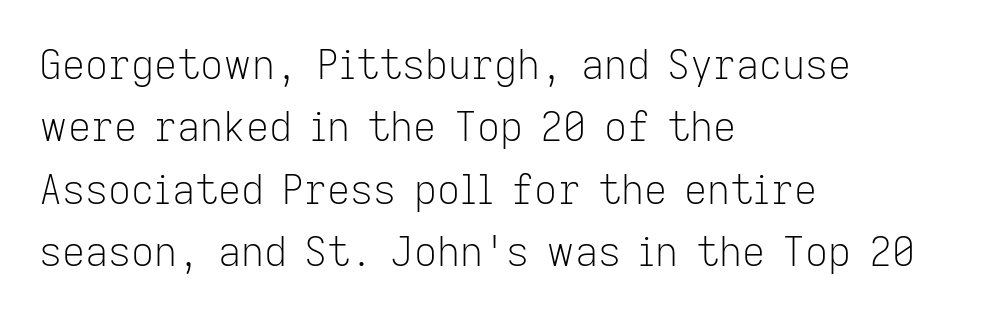
Q: Is the text bold? A: No.
Q: Is the text italic (slanted)? A: No, it is upright.
Q: Is the typeface a serif or a sans-serif typeface? A: Sans-serif.
Q: Is the text underlined? A: No.
Q: How is the paragraph aligned? A: Left-aligned.
Q: Is the spacing between letters normal or unusually wide? A: Normal.
Q: Is the spacing between lines tight, normal or loose? A: Normal.
Q: Width (condensed, normal, or wide)? A: Normal.
Q: Stroke contrast? A: Low.
Q: x-height? A: Medium.
Q: Monospaced? A: No.
